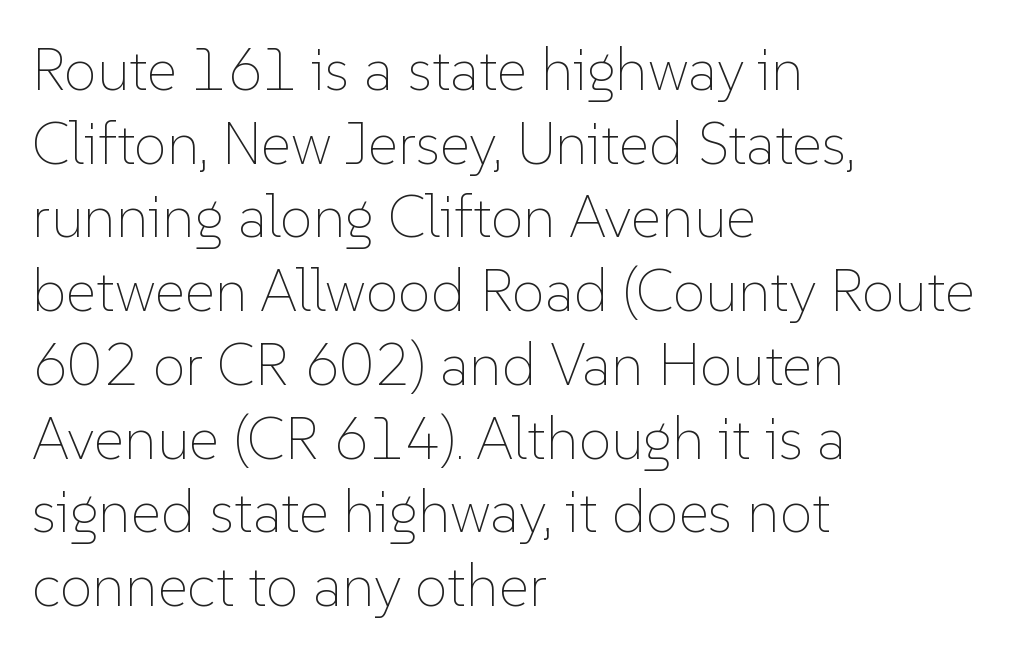
The image shows 59 px thin type, upright; set left-aligned, normal line spacing (1.25x), normal letter spacing, not underlined; low stroke contrast and a medium x-height.
